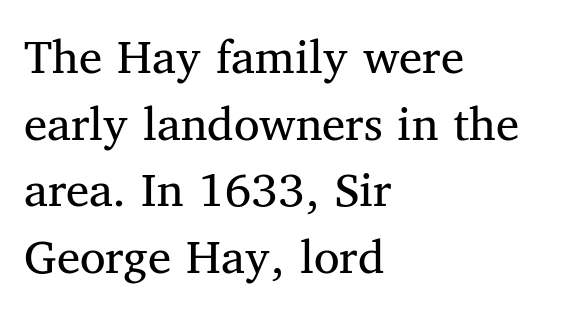
The image shows 52 px regular-weight serif type, upright; set left-aligned, normal line spacing (1.28x), normal letter spacing, not underlined; medium stroke contrast and a medium x-height.
